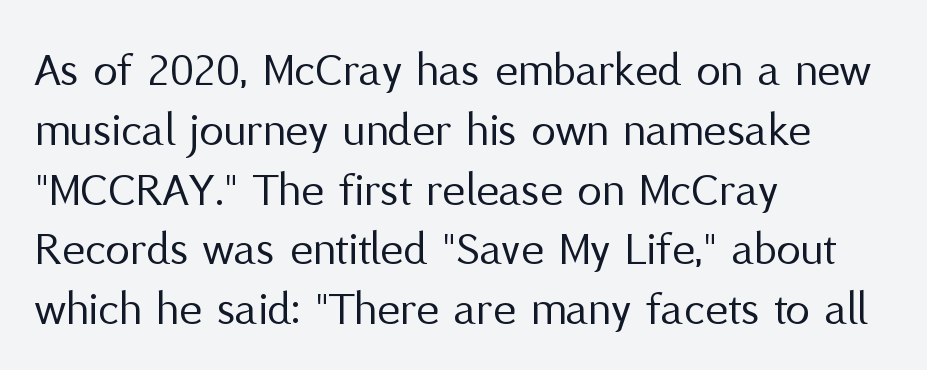
Q: Is the text bold? A: No.
Q: Is the text italic (slanted)? A: No, it is upright.
Q: Is the typeface a serif or a sans-serif typeface? A: Sans-serif.
Q: Is the text underlined? A: No.
Q: How is the paragraph aligned? A: Left-aligned.
Q: Is the spacing between letters normal or unusually wide? A: Normal.
Q: Width (condensed, normal, or wide)? A: Normal.
Q: Stroke contrast? A: Medium.
Q: x-height? A: Medium.
Q: Monospaced? A: No.
